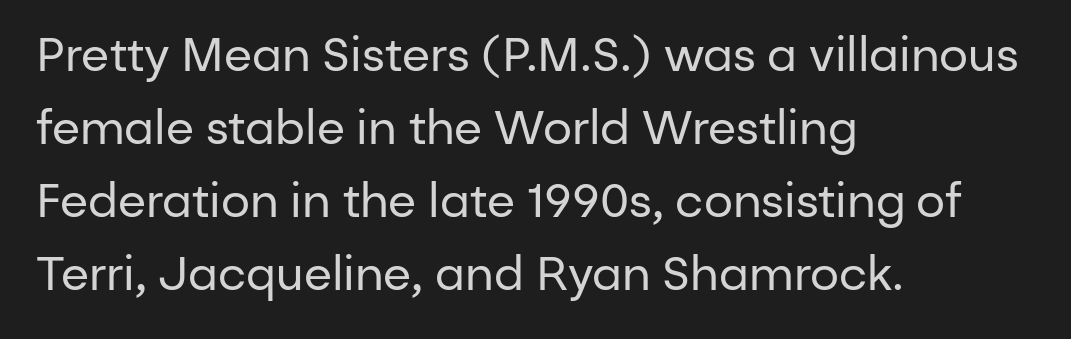
The paragraph has a hard left edge and a soft right edge. Summary of weight: not heavy and not bold. Is this a fixed-width face? No — the glyphs have proportional, varying widths. A roman cut, with each character standing at attention. Regular leading. Honestly, the letter spacing is just normal — you wouldn't notice it.
